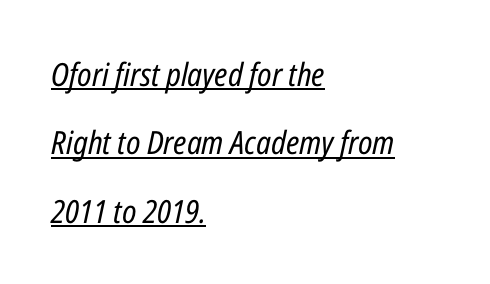
Decoration check: the copy is underlined. The passage shown is typed in a proportional face where columns would drift. Compared with a typical body face, this is equally light or lighter still. Is the type slanted? Yes — the strokes lean at a clear angle.
